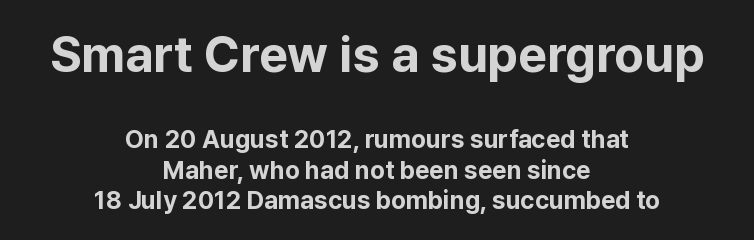
The image shows 50 px bold sans-serif type, upright; set centered, line spacing 1.21x, normal letter spacing, not underlined; the first (top) block is 2.0x larger; low stroke contrast and a medium x-height.
